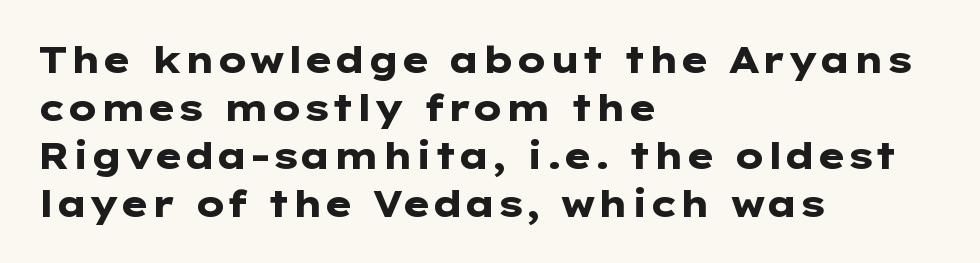
The horizontal fit of the characters is conventional and even. Does the copy run flush right? No — it runs flush left. The specimen omits any rule beneath the text block's lines. No feet cap the strokes, marking this as sans-serif type. Does the lettering tilt? It doesn't — this is upright.
